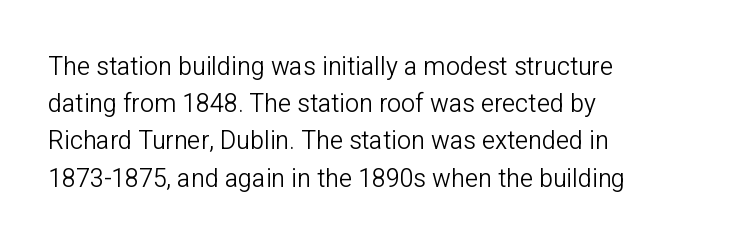
{"italic": "no", "bold": "no", "underline": "no", "align": "left", "line_spacing": "normal", "line_spacing_ratio": 1.49, "letter_spacing": "normal", "letter_spacing_em": 0.0, "glyph_px": 25}
